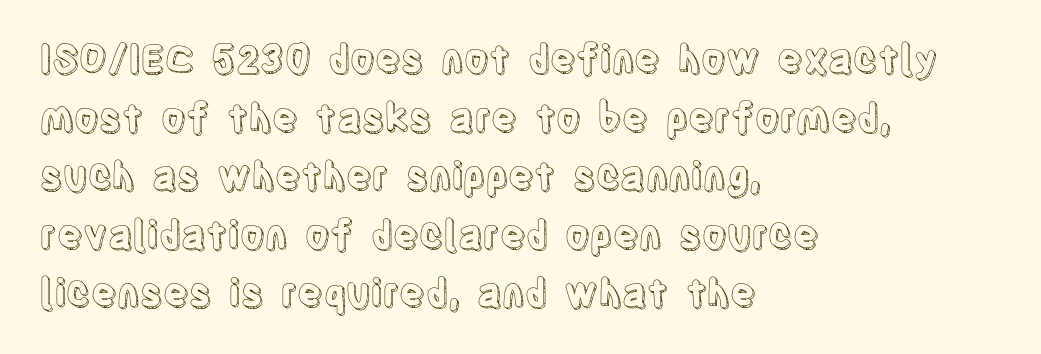
Characters follow at the spacing the type designer built in. Notice how the passage keeps a crisp vertical edge on the left only. The words here are not underlined. A typesetter would call this proportional, since set widths differ per character. A typesetter would call this leading conventional body-copy spacing. This is the regular roman posture of the typeface.
